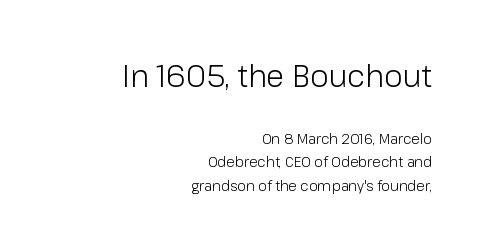
A roman cut, with each character standing at attention. The letterforms sit shoulder to shoulder at normal distance. Note the varied advance widths — an 'i' is clearly narrower than an 'm'. Notice how the passage keeps a crisp vertical edge on the right only.
